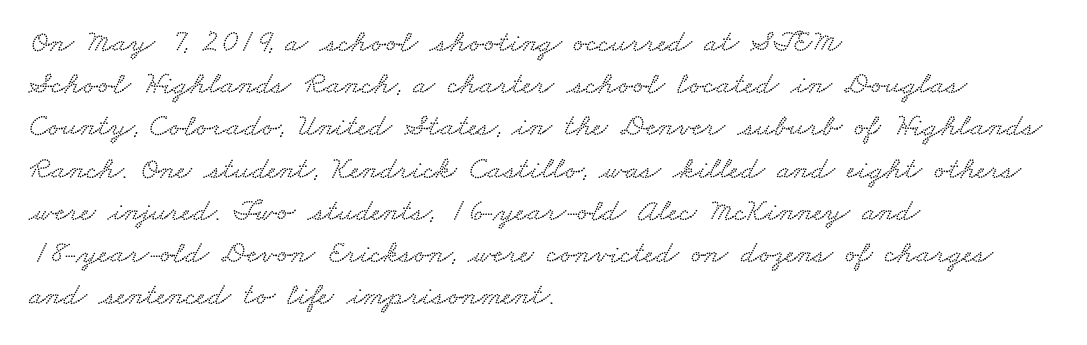
The lines in this sample share a left origin and differ only in where they stop. The baseline area is clear. Default kerning and tracking; the words read as compact shapes. These lines sit exactly where default settings would place them. Here the designer chose a conventional face with non-uniform glyph widths.
